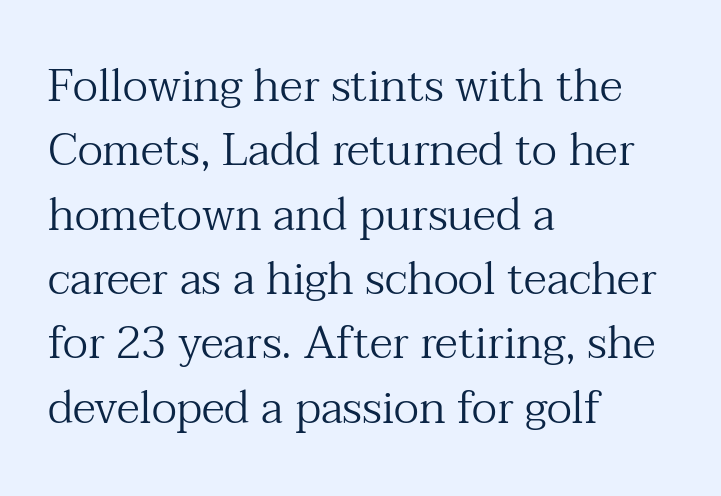
{"serif": "yes", "italic": "no", "bold": "no", "weight": "regular", "width": "normal", "stroke_contrast": "medium", "x_height": "medium", "monospaced": "no", "underline": "no", "align": "left", "line_spacing": "normal", "line_spacing_ratio": 1.43, "letter_spacing": "normal", "letter_spacing_em": 0.0, "glyph_px": 45}
